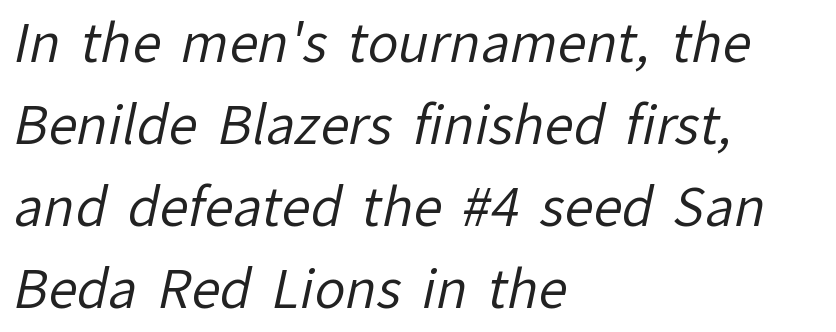
Q: Is the text bold? A: No.
Q: Is the typeface a serif or a sans-serif typeface? A: Sans-serif.
Q: Is the text underlined? A: No.
Q: How is the paragraph aligned? A: Left-aligned.
Q: Is the spacing between letters normal or unusually wide? A: Normal.
Q: Is the spacing between lines tight, normal or loose? A: Normal.
Q: Width (condensed, normal, or wide)? A: Normal.
Q: Stroke contrast? A: Low.
Q: x-height? A: Medium.
Q: Monospaced? A: No.
